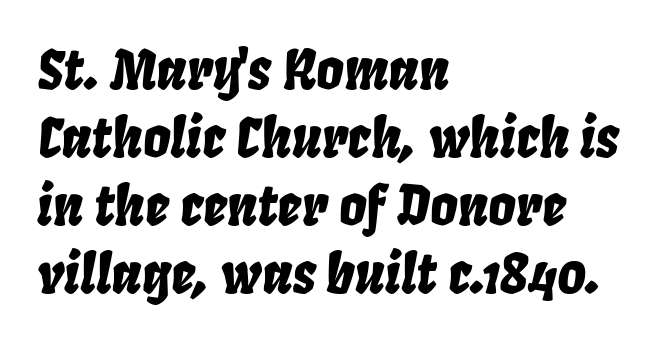
Q: Is the text italic (slanted)? A: Yes, it leans right by about 8 degrees.
Q: Is the text underlined? A: No.
Q: How is the paragraph aligned? A: Left-aligned.
Q: Is the spacing between letters normal or unusually wide? A: Normal.
Q: Is the spacing between lines tight, normal or loose? A: Normal.
Q: Width (condensed, normal, or wide)? A: Condensed.
Q: Stroke contrast? A: Low.
Q: x-height? A: Large.
Q: Monospaced? A: No.
